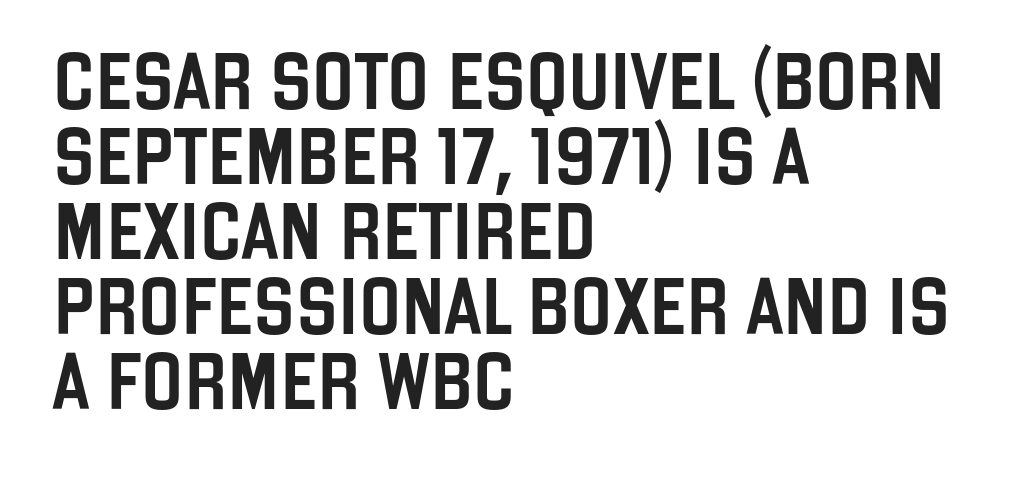
{"serif": "no", "italic": "no", "width": "condensed", "stroke_contrast": "low", "x_height": "large", "monospaced": "no", "underline": "no", "align": "left", "line_spacing": "normal", "line_spacing_ratio": 1.34, "letter_spacing": "normal", "letter_spacing_em": 0.0, "glyph_px": 56}
